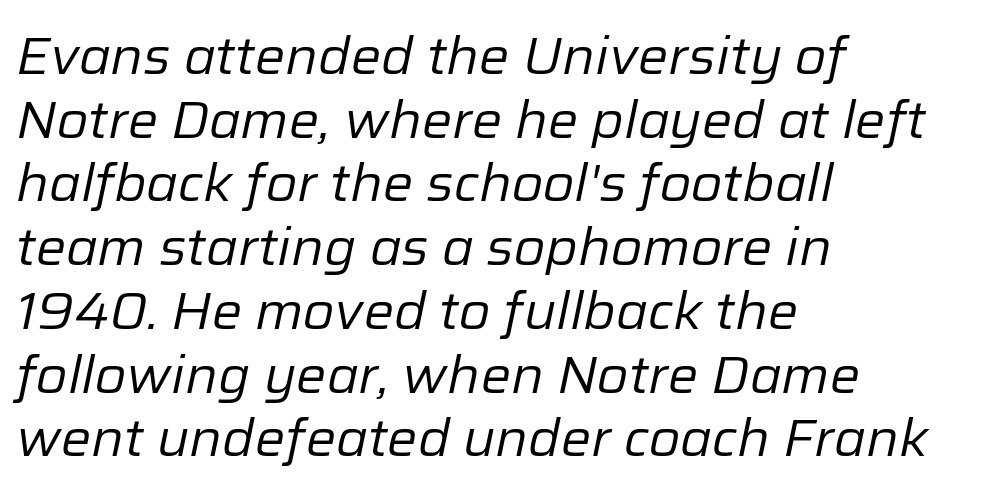
The image shows 51 px regular-weight type, italic (leaning right); set left-aligned, normal line spacing (1.25x), normal letter spacing, not underlined; low stroke contrast and a medium x-height.
